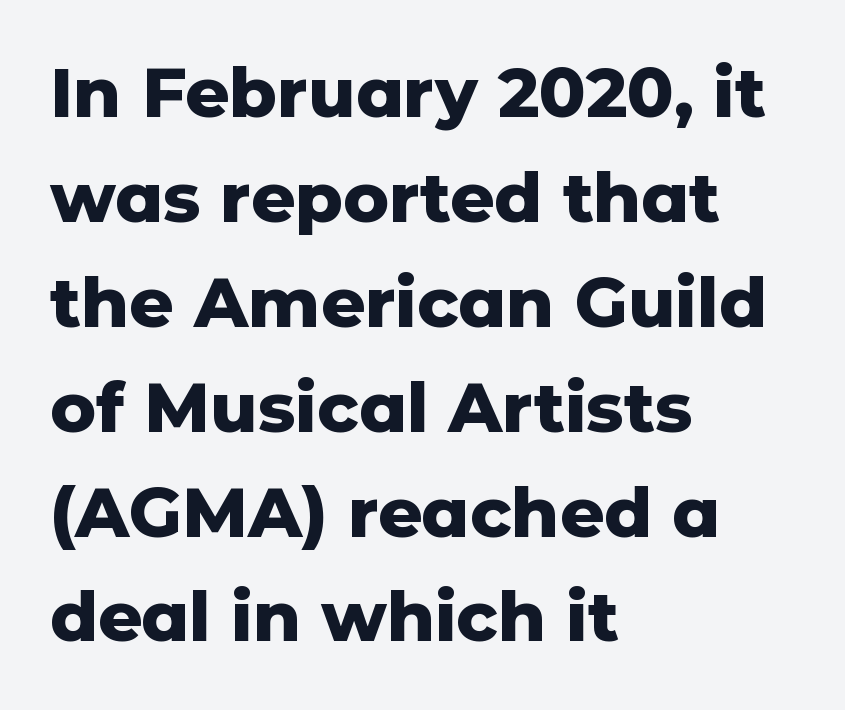
Q: Is the text bold? A: Yes.
Q: Is the text italic (slanted)? A: No, it is upright.
Q: Is the typeface a serif or a sans-serif typeface? A: Sans-serif.
Q: Is the text underlined? A: No.
Q: How is the paragraph aligned? A: Left-aligned.
Q: Is the spacing between letters normal or unusually wide? A: Normal.
Q: Is the spacing between lines tight, normal or loose? A: Normal.
Q: Width (condensed, normal, or wide)? A: Normal.
Q: Stroke contrast? A: Low.
Q: x-height? A: Medium.
Q: Monospaced? A: No.
